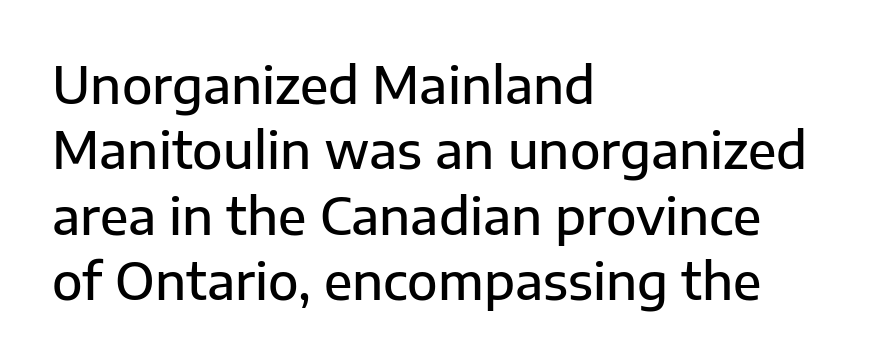
{"serif": "no", "italic": "no", "bold": "semi", "weight": "semibold", "width": "normal", "stroke_contrast": "low", "x_height": "medium", "monospaced": "no", "underline": "no", "align": "left", "line_spacing": "normal", "line_spacing_ratio": 1.31, "letter_spacing": "normal", "letter_spacing_em": 0.0, "glyph_px": 50}
